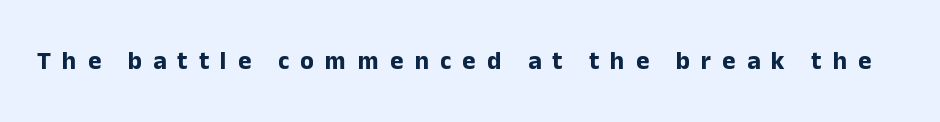
Students, note that the glyphs here are deliberately spaced far apart. A roman cut, with each character standing at attention. Any mark beneath the type? The region is blank. Emphasis by weight is at full strength: bold.
